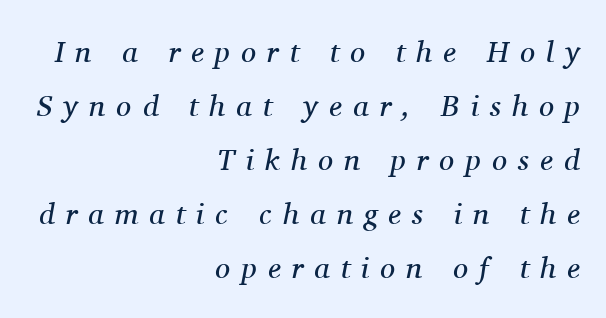
Q: Is the text bold? A: No.
Q: Is the text italic (slanted)? A: Yes, it leans right by about 11 degrees.
Q: Is the typeface a serif or a sans-serif typeface? A: Serif.
Q: Is the text underlined? A: No.
Q: How is the paragraph aligned? A: Right-aligned.
Q: Is the spacing between letters normal or unusually wide? A: Unusually wide.
Q: Width (condensed, normal, or wide)? A: Normal.
Q: Stroke contrast? A: Medium.
Q: x-height? A: Medium.
Q: Monospaced? A: No.
